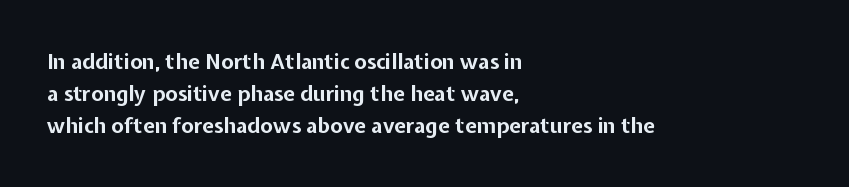
The image shows 21 px bold type, upright; set left-aligned, normal line spacing (1.52x), normal letter spacing, not underlined.
